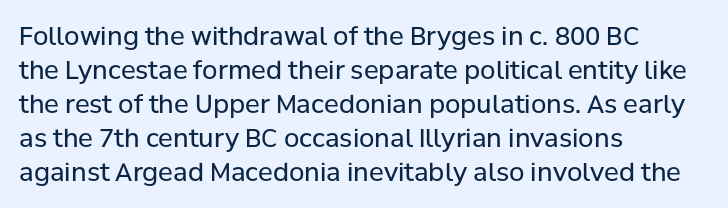
A normal amount of white space separates one row of letters from the next. Honestly, the letter spacing is just normal — you wouldn't notice it. The font's upright variant was chosen for this text. Is this a heavy cut? Hardly; it is regular or lighter. Caption: multi-line text, flush left, ragged right.
